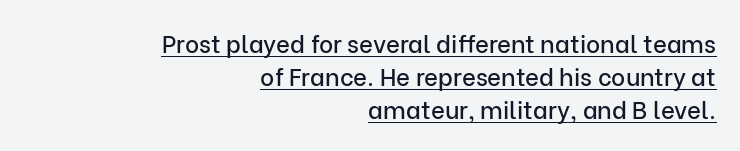
{"italic": "no", "underline": "yes", "align": "right", "line_spacing": "normal", "line_spacing_ratio": 1.38, "letter_spacing": "normal", "letter_spacing_em": 0.0, "glyph_px": 24}
